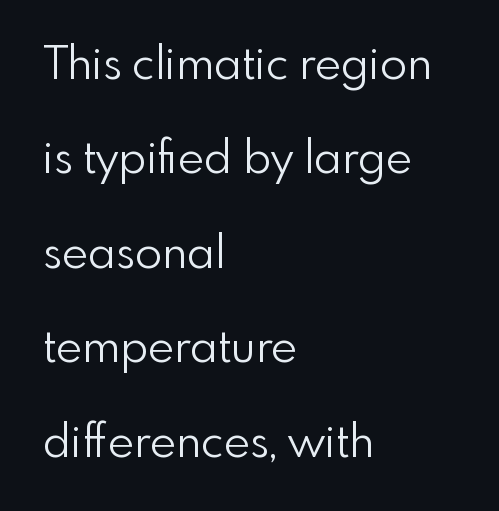
The image shows 45 px light sans-serif type, upright; set left-aligned, loose line spacing (2.1x), normal letter spacing, not underlined; a small x-height.
